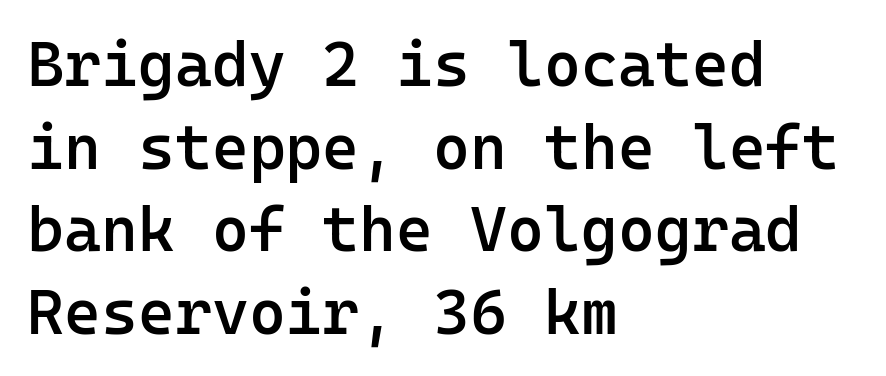
Q: Is the text bold? A: Semi-bold.
Q: Is the text italic (slanted)? A: No, it is upright.
Q: Is the typeface a serif or a sans-serif typeface? A: Sans-serif.
Q: Is the text underlined? A: No.
Q: How is the paragraph aligned? A: Left-aligned.
Q: Is the spacing between letters normal or unusually wide? A: Normal.
Q: Is the spacing between lines tight, normal or loose? A: Normal.
Q: Width (condensed, normal, or wide)? A: Normal.
Q: Stroke contrast? A: Low.
Q: x-height? A: Medium.
Q: Monospaced? A: Yes.
